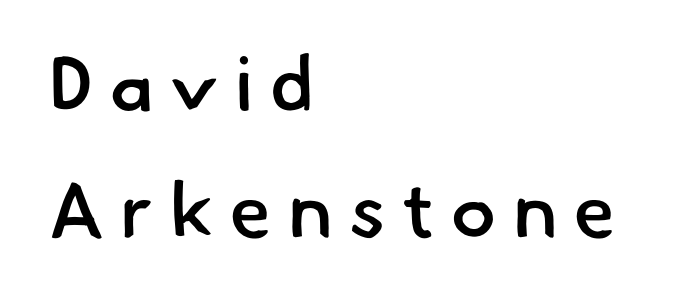
{"serif": "no", "bold": "semi", "weight": "semibold", "width": "normal", "stroke_contrast": "low", "x_height": "small", "monospaced": "no", "underline": "no", "align": "left", "line_spacing": "normal", "line_spacing_ratio": 1.65, "letter_spacing": "wide", "letter_spacing_em": 0.2, "glyph_px": 77}
